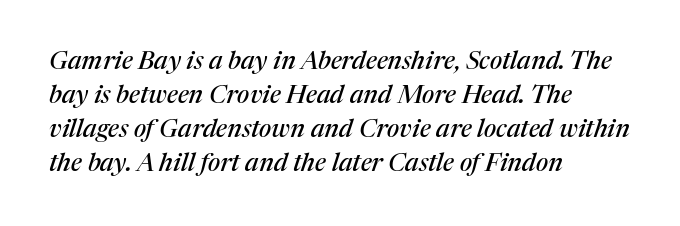
The image shows 25 px text type, italic (leaning right); set left-aligned, normal line spacing (1.36x), normal letter spacing, not underlined.
